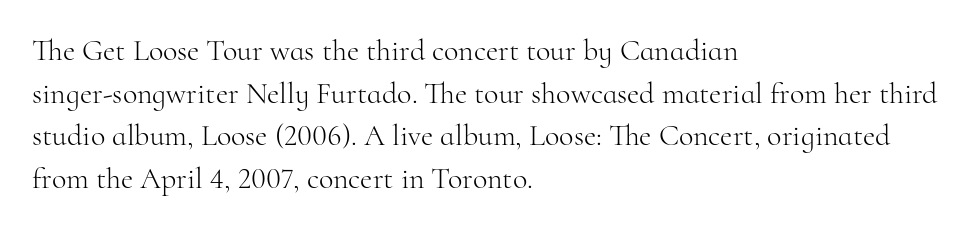
{"serif": "yes", "italic": "no", "bold": "no", "weight": "light", "width": "normal", "stroke_contrast": "high", "x_height": "small", "monospaced": "no", "underline": "no", "align": "left", "line_spacing": "normal", "line_spacing_ratio": 1.42, "letter_spacing": "normal", "letter_spacing_em": 0.0, "glyph_px": 30}
